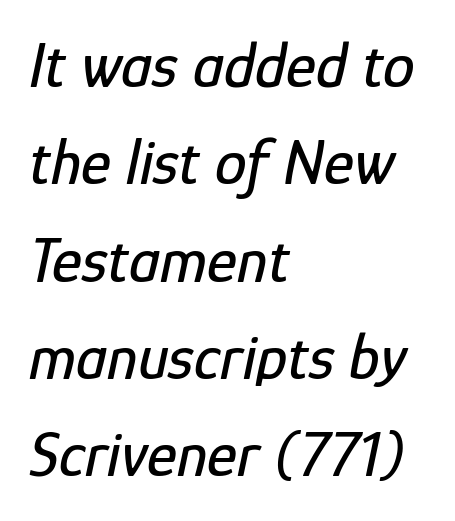
There is no visible air inserted between adjacent glyphs. This block has exactly the height ordinary leading produces. Underline: absent. You can tell it's italic because the verticals aren't actually vertical.
